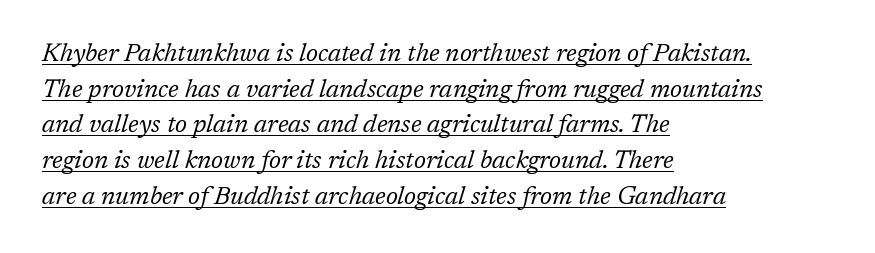
The image shows 25 px text type, italic (leaning right); set left-aligned, normal line spacing (1.43x), normal letter spacing, underlined.
